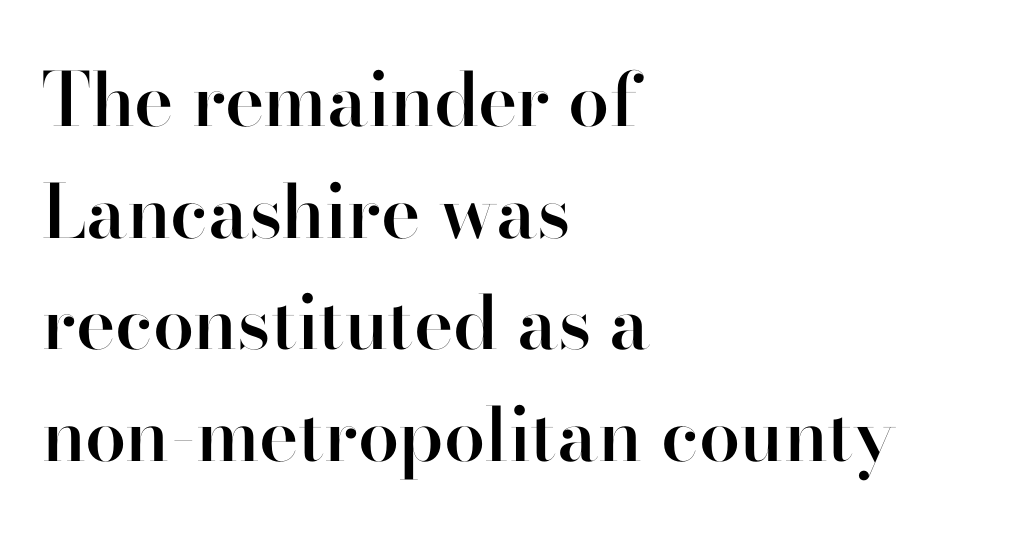
Q: Is the text bold? A: Semi-bold.
Q: Is the text italic (slanted)? A: No, it is upright.
Q: Is the typeface a serif or a sans-serif typeface? A: Sans-serif.
Q: Is the text underlined? A: No.
Q: How is the paragraph aligned? A: Left-aligned.
Q: Is the spacing between letters normal or unusually wide? A: Normal.
Q: Is the spacing between lines tight, normal or loose? A: Normal.
Q: Width (condensed, normal, or wide)? A: Normal.
Q: Stroke contrast? A: High.
Q: x-height? A: Small.
Q: Monospaced? A: No.
